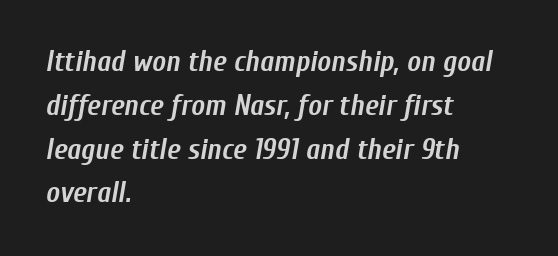
Tracking value appears to be zero — textbook default spacing. The typesetter chose a ragged-right arrangement here. A clean baseline with only descenders dipping below it. A normal amount of white space separates one row of letters from the next. The face used here is proportionally spaced, like ordinary book or web type. Stroke thickness is high; the sample reads as a true bold.
